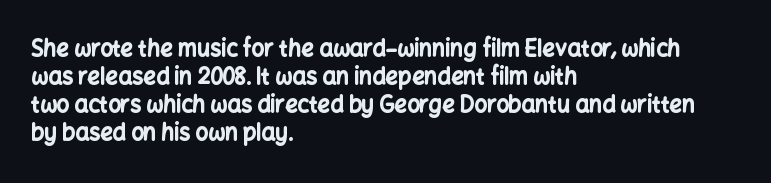
{"italic": "no", "bold": "yes", "underline": "no", "align": "left", "line_spacing": "normal", "line_spacing_ratio": 1.27, "letter_spacing": "normal", "letter_spacing_em": 0.0, "glyph_px": 22}
